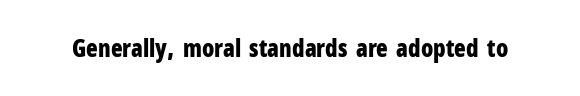
The image shows 24 px bold type, upright; set normal letter spacing, not underlined.
